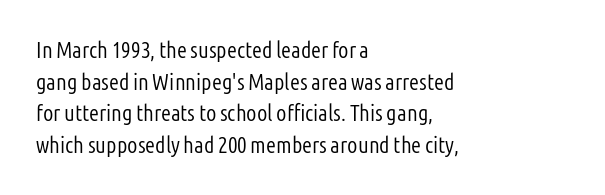
The strokes are not fattened; the text isn't bold. Beneath every word, the page is bare. Every row of glyphs begins at an identical x-position on the left. In terms of posture, this sample is upright.
